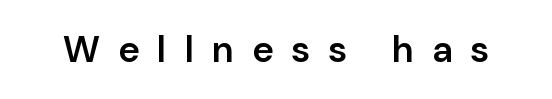
The image shows 37 px semibold sans-serif type, upright; set unusually wide letter spacing (+0.49 em), not underlined; low stroke contrast and a medium x-height.
